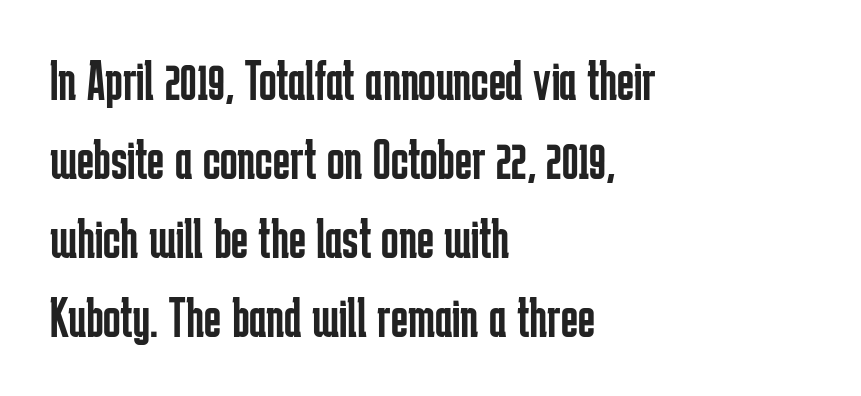
The image shows 58 px regular-weight, condensed sans-serif type, upright; set left-aligned, normal line spacing (1.36x), normal letter spacing, not underlined; low stroke contrast and a medium x-height.
